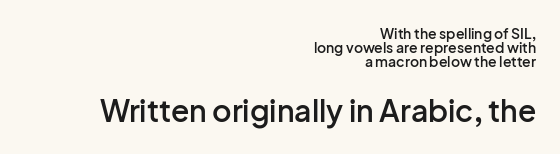
The letters advance in unequal steps, a hallmark of proportional type. One glance says dense: line gaps are narrower than usual. The lines in this sample share a right terminus and differ only in where they begin. The rendering keeps characters at their native spacing. Top chunk: small. Bottom chunk: large.
